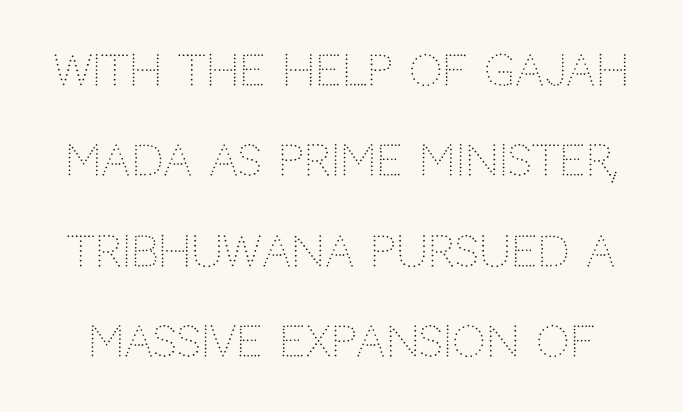
The rendering uses natural spacing where letterforms have individual widths. Stem width sits at or under what a default text font uses. Students, note that the glyphs here touch the page at normal intervals. The foot of each line stays bare and open. When letters stand straight like this, we call the style roman or upright.
